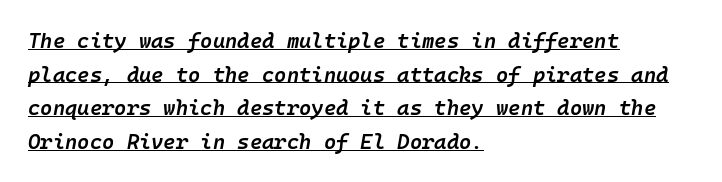
Heft: intermediate — a semibold. Tall strokes in this sample are angled rather than plumb. The text block is weighted toward the left margin, trailing off unevenly rightward. Whoever set this chose a conventional vertical rhythm.
